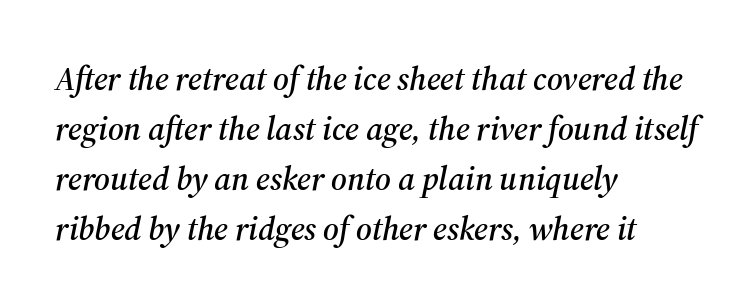
The typesetter chose a ragged-right arrangement here. Inter-character spacing is left at the font's built-in metrics. Do the characters align in a grid? No, the font is proportional. No word sits above an underline. Vertically, the passage feels balanced, rows spaced as you'd expect. It's the slanting kind of type.
